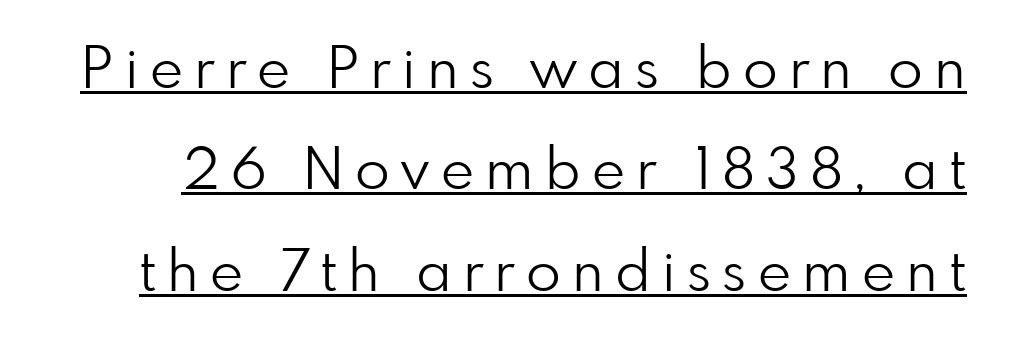
Looks like regular typesetting: each glyph gets only the width it needs. Vertical strokes here are truly vertical. Look at the bottom of the vertical strokes: they stop flat, with no serifs. This reads as an unemphasized weight, regular at the heaviest. Caption: expanded tracking, letters set apart. Is there an underline? Yes — a line sits under the letters.
